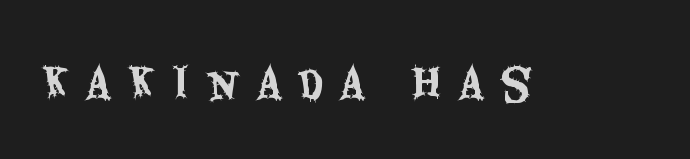
{"serif": "no", "italic": "no", "width": "condensed", "stroke_contrast": "medium", "x_height": "large", "monospaced": "no", "underline": "no", "letter_spacing": "wide", "letter_spacing_em": 0.47, "glyph_px": 40}
